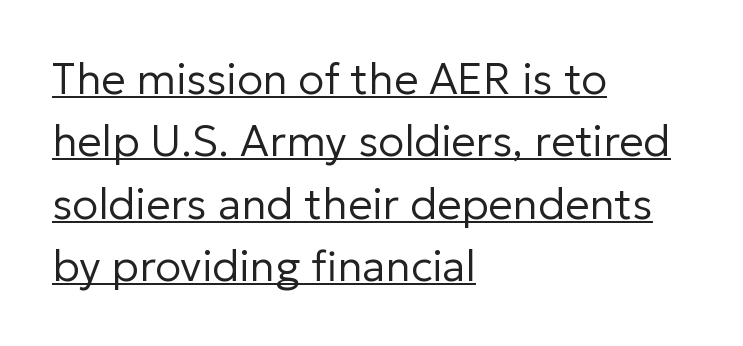
The image shows 43 px regular-weight sans-serif type, upright; set left-aligned, normal line spacing (1.45x), normal letter spacing, underlined; low stroke contrast and a medium x-height.
